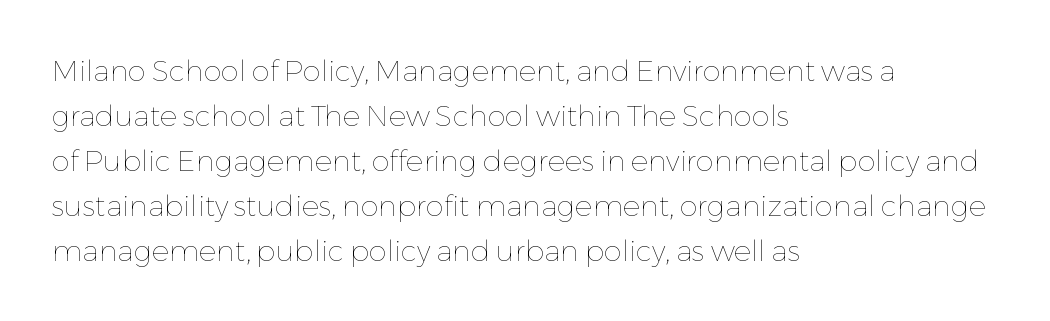
Q: Is the text bold? A: No.
Q: Is the text italic (slanted)? A: No, it is upright.
Q: Is the text underlined? A: No.
Q: How is the paragraph aligned? A: Left-aligned.
Q: Is the spacing between letters normal or unusually wide? A: Normal.
Q: Is the spacing between lines tight, normal or loose? A: Normal.
Q: Width (condensed, normal, or wide)? A: Normal.
Q: Stroke contrast? A: Low.
Q: x-height? A: Medium.
Q: Monospaced? A: No.
